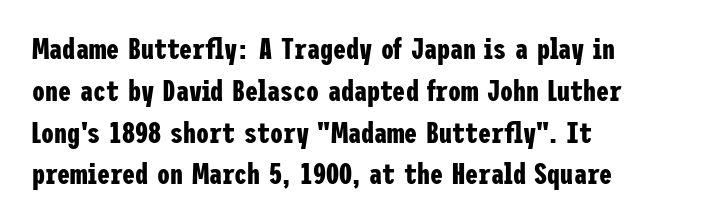
{"serif": "no", "italic": "no", "bold": "yes", "weight": "bold", "width": "condensed", "stroke_contrast": "low", "x_height": "medium", "underline": "no", "align": "left", "line_spacing": "normal", "line_spacing_ratio": 1.44, "letter_spacing": "normal", "letter_spacing_em": 0.0, "glyph_px": 29}
